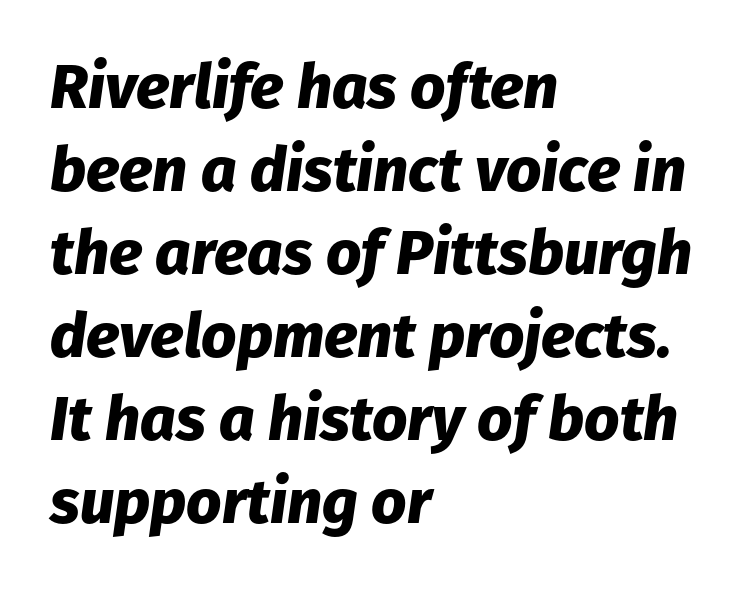
{"italic": "yes", "lean": "right", "slant_degrees": 8, "bold": "yes", "weight": "heavy", "width": "normal", "stroke_contrast": "low", "x_height": "medium", "monospaced": "no", "underline": "no", "align": "left", "line_spacing": "normal", "line_spacing_ratio": 1.34, "letter_spacing": "normal", "letter_spacing_em": 0.0, "glyph_px": 62}
